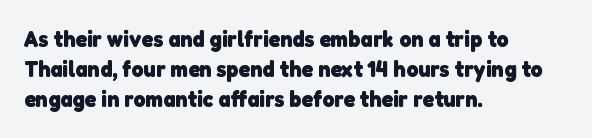
The image shows 23 px bold type; set left-aligned, normal line spacing (1.31x), normal letter spacing, not underlined.
